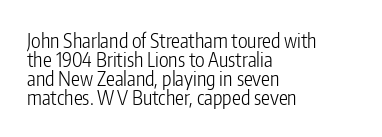
The image shows 20 px text type, upright; set left-aligned, tight line spacing (0.95x), normal letter spacing, not underlined.
